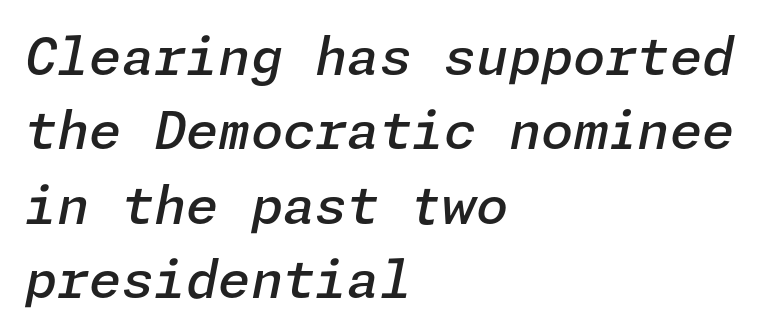
{"italic": "yes", "lean": "right", "slant_degrees": 11, "bold": "semi", "weight": "semibold", "width": "normal", "stroke_contrast": "low", "x_height": "medium", "underline": "no", "align": "left", "line_spacing": "normal", "line_spacing_ratio": 1.43, "letter_spacing": "normal", "letter_spacing_em": 0.0, "glyph_px": 52}
